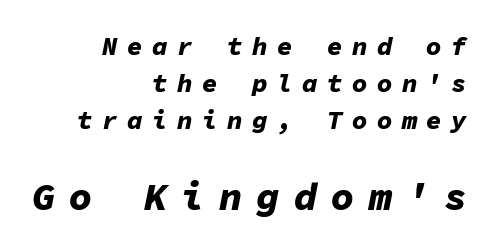
Leading: standard. The specimen reads as italic at a glance. The letters are bold, with thick, heavy strokes. Descender tails drop into unmarked territory. This rendering widens character spacing well past its baseline value.
